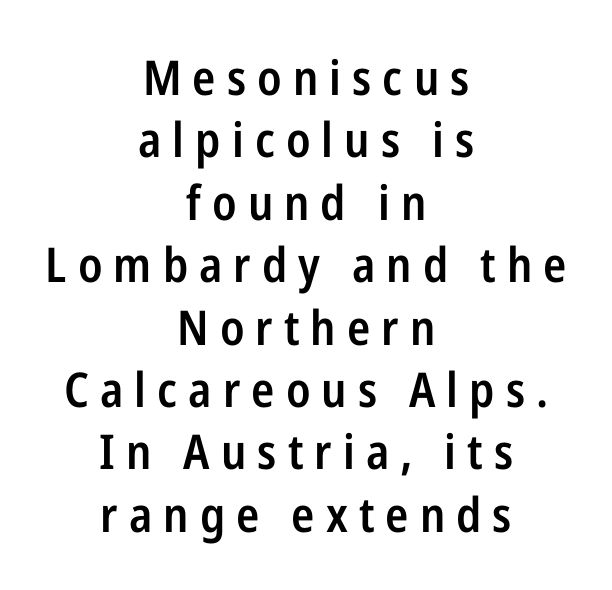
Q: Is the text bold? A: Semi-bold.
Q: Is the text italic (slanted)? A: No, it is upright.
Q: Is the typeface a serif or a sans-serif typeface? A: Sans-serif.
Q: Is the text underlined? A: No.
Q: How is the paragraph aligned? A: Centered.
Q: Is the spacing between letters normal or unusually wide? A: Unusually wide.
Q: Is the spacing between lines tight, normal or loose? A: Normal.
Q: Width (condensed, normal, or wide)? A: Condensed.
Q: Stroke contrast? A: Low.
Q: x-height? A: Medium.
Q: Monospaced? A: No.
